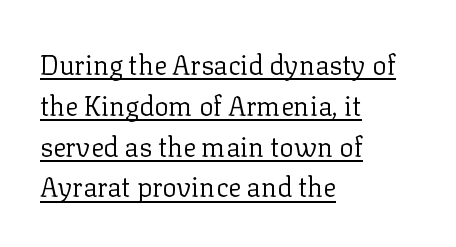
Baseline-to-baseline distance is the conventional proportion of letter height. The passage is arranged the way most books set body copy — flush left. This sample carries an underscore along the baseline area. Each stroke keeps to a modest, everyday thickness or less.
